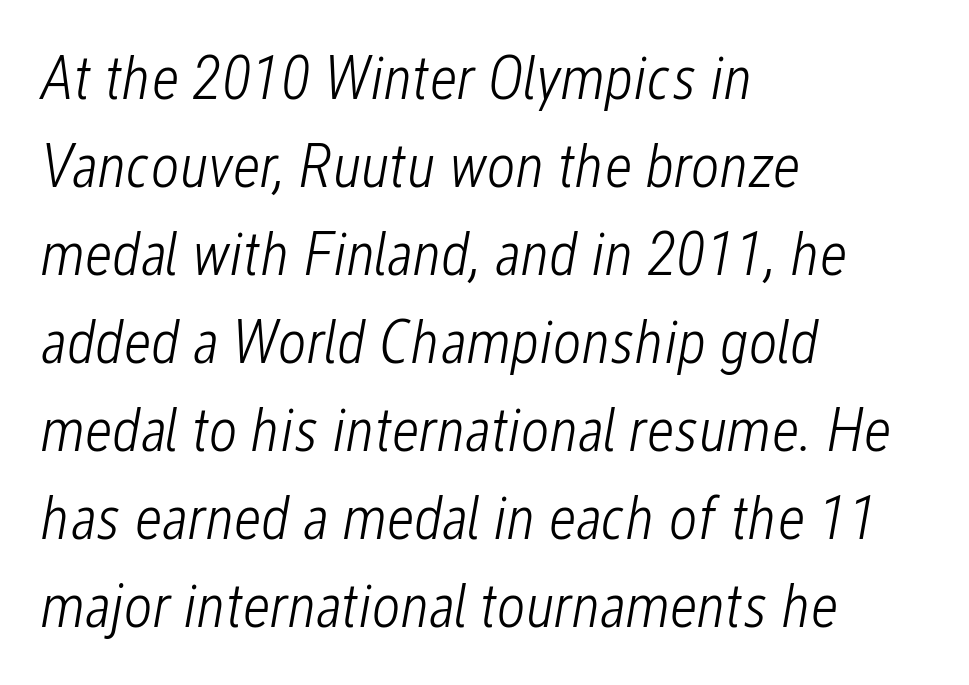
The image shows 62 px light, condensed type, italic (leaning right); set left-aligned, normal line spacing (1.42x), normal letter spacing, not underlined; low stroke contrast and a medium x-height.
